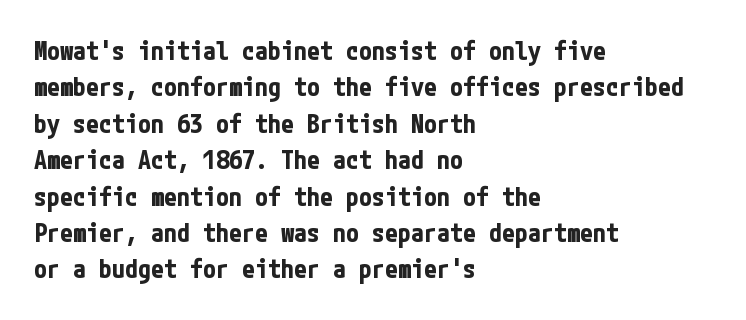
{"italic": "no", "bold": "yes", "underline": "no", "align": "left", "line_spacing": "normal", "line_spacing_ratio": 1.4, "letter_spacing": "normal", "letter_spacing_em": 0.0, "glyph_px": 26}
